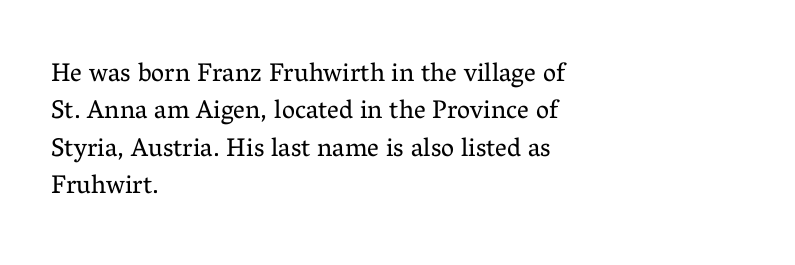
Is the letter spacing exaggerated? No — it looks like the ordinary default. This block has exactly the height ordinary leading produces. This is the regular roman posture of the typeface. Weight: not bold — regular or lighter.
